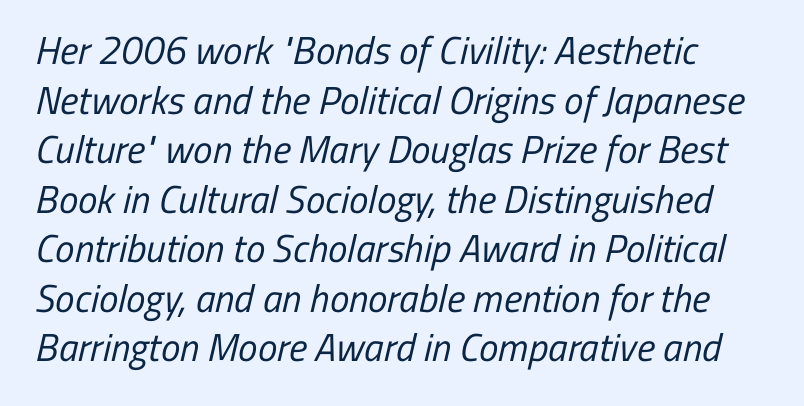
{"serif": "no", "bold": "no", "weight": "regular", "width": "condensed", "stroke_contrast": "low", "x_height": "medium", "monospaced": "no", "underline": "no", "align": "left", "line_spacing": "normal", "line_spacing_ratio": 1.27, "letter_spacing": "normal", "letter_spacing_em": 0.0, "glyph_px": 39}
